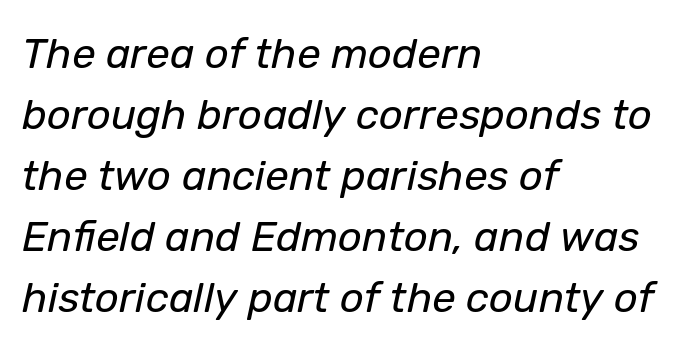
Q: Is the text bold? A: No.
Q: Is the text italic (slanted)? A: Yes, it leans right by about 12 degrees.
Q: Is the text underlined? A: No.
Q: How is the paragraph aligned? A: Left-aligned.
Q: Is the spacing between letters normal or unusually wide? A: Normal.
Q: Is the spacing between lines tight, normal or loose? A: Normal.
Q: Width (condensed, normal, or wide)? A: Normal.
Q: Stroke contrast? A: Low.
Q: x-height? A: Medium.
Q: Monospaced? A: No.
